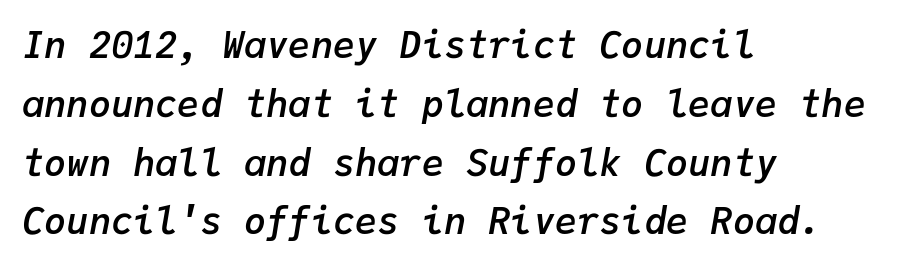
{"italic": "yes", "lean": "right", "slant_degrees": 9, "bold": "semi", "weight": "semibold", "width": "normal", "stroke_contrast": "low", "x_height": "medium", "monospaced": "yes", "underline": "no", "align": "left", "line_spacing": "normal", "line_spacing_ratio": 1.59, "letter_spacing": "normal", "letter_spacing_em": 0.0, "glyph_px": 37}
